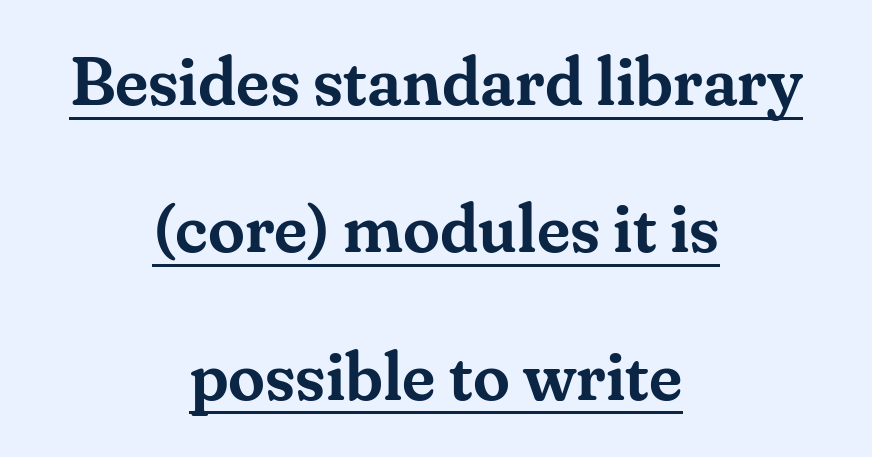
Q: Is the text italic (slanted)? A: No, it is upright.
Q: Is the typeface a serif or a sans-serif typeface? A: Serif.
Q: Is the text underlined? A: Yes.
Q: How is the paragraph aligned? A: Centered.
Q: Is the spacing between letters normal or unusually wide? A: Normal.
Q: Is the spacing between lines tight, normal or loose? A: Loose.
Q: Width (condensed, normal, or wide)? A: Normal.
Q: Stroke contrast? A: Medium.
Q: x-height? A: Small.
Q: Monospaced? A: No.
